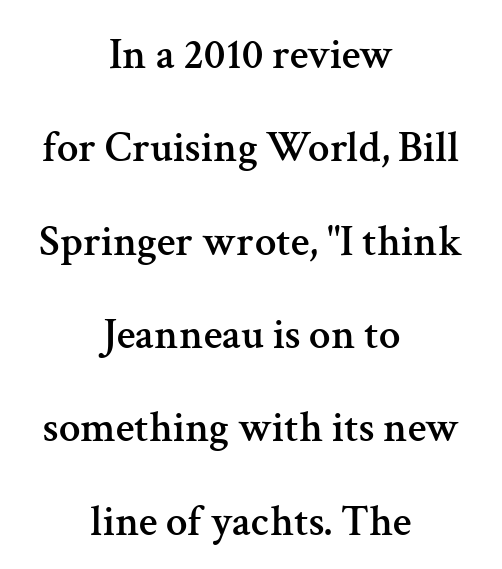
The image shows 43 px serif type, upright; set centered, loose line spacing (2.17x), normal letter spacing, not underlined; medium stroke contrast and a medium x-height.
